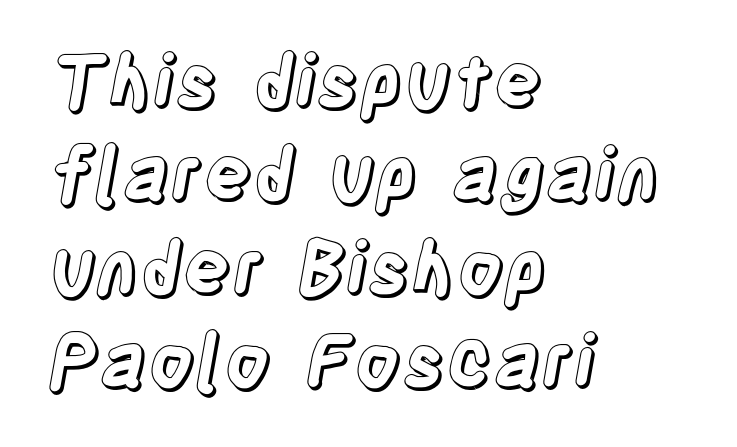
The image shows 73 px condensed type; set left-aligned, normal line spacing (1.28x), normal letter spacing, not underlined; a large x-height.
